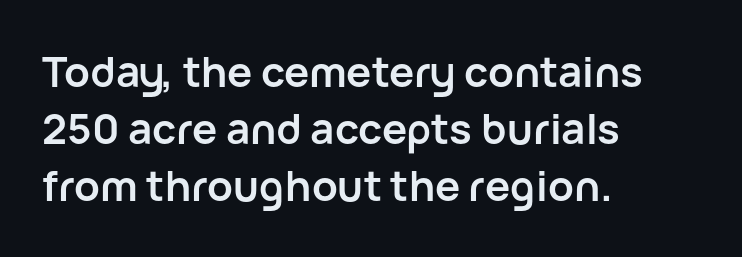
{"serif": "no", "italic": "no", "bold": "yes", "weight": "semibold", "width": "normal", "stroke_contrast": "low", "x_height": "medium", "monospaced": "no", "underline": "no", "align": "left", "line_spacing": "normal", "line_spacing_ratio": 1.36, "letter_spacing": "normal", "letter_spacing_em": 0.0, "glyph_px": 42}
